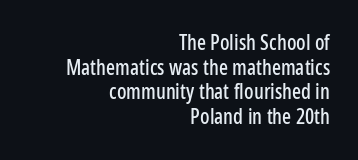
{"italic": "no", "underline": "no", "align": "right", "line_spacing_ratio": 1.17, "letter_spacing": "normal", "letter_spacing_em": 0.0, "glyph_px": 21}
